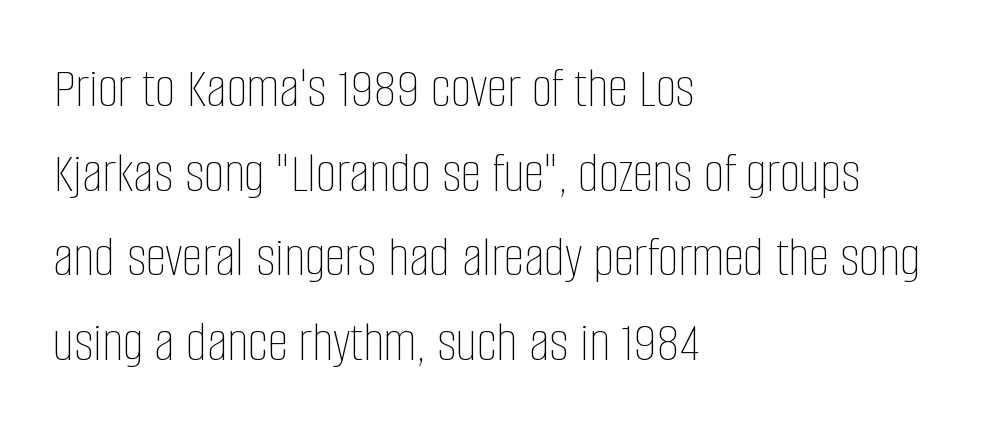
The image shows 58 px thin, condensed type, upright; set left-aligned, normal line spacing (1.46x), normal letter spacing, not underlined; low stroke contrast and a large x-height.
